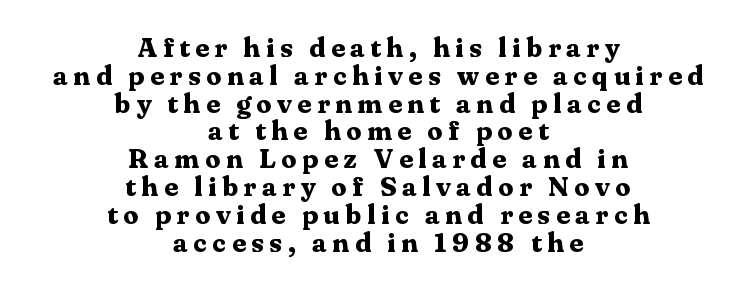
Q: Is the text bold? A: Yes.
Q: Is the text italic (slanted)? A: No, it is upright.
Q: Is the text underlined? A: No.
Q: How is the paragraph aligned? A: Centered.
Q: Is the spacing between letters normal or unusually wide? A: Unusually wide.
Q: Is the spacing between lines tight, normal or loose? A: Tight.
